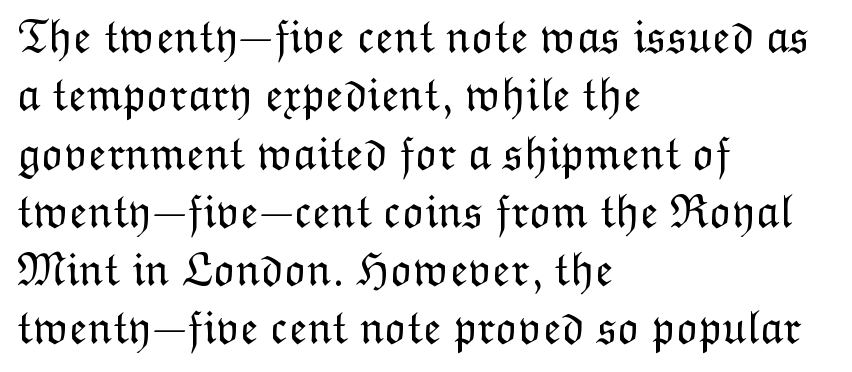
Q: Is the text bold? A: No.
Q: Is the text italic (slanted)? A: No, it is upright.
Q: Is the text underlined? A: No.
Q: How is the paragraph aligned? A: Left-aligned.
Q: Is the spacing between letters normal or unusually wide? A: Normal.
Q: Width (condensed, normal, or wide)? A: Normal.
Q: Stroke contrast? A: Low.
Q: x-height? A: Medium.
Q: Monospaced? A: No.
